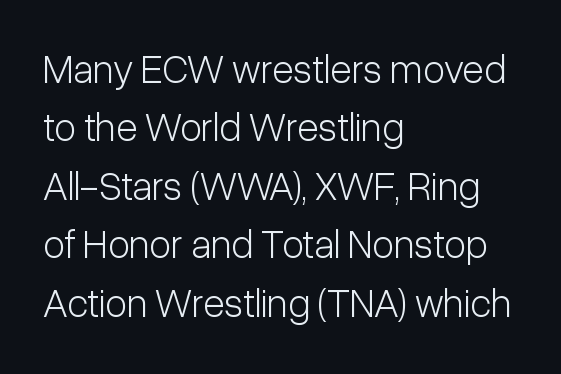
Q: Is the text bold? A: No.
Q: Is the text italic (slanted)? A: No, it is upright.
Q: Is the typeface a serif or a sans-serif typeface? A: Sans-serif.
Q: Is the text underlined? A: No.
Q: How is the paragraph aligned? A: Left-aligned.
Q: Is the spacing between letters normal or unusually wide? A: Normal.
Q: Is the spacing between lines tight, normal or loose? A: Normal.
Q: Width (condensed, normal, or wide)? A: Condensed.
Q: Stroke contrast? A: Low.
Q: x-height? A: Medium.
Q: Monospaced? A: No.
